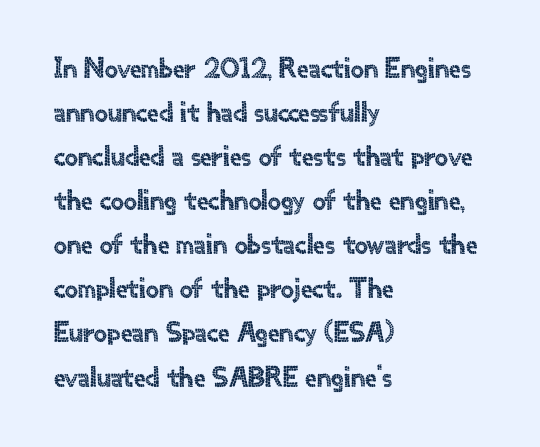
This sample uses an upright cut, with every glyph sitting square on the baseline. Casual observation: everything's shoved over to the left. You could not count columns in this text — the font is proportionally spaced. The passage shown has conventional tracking throughout.
